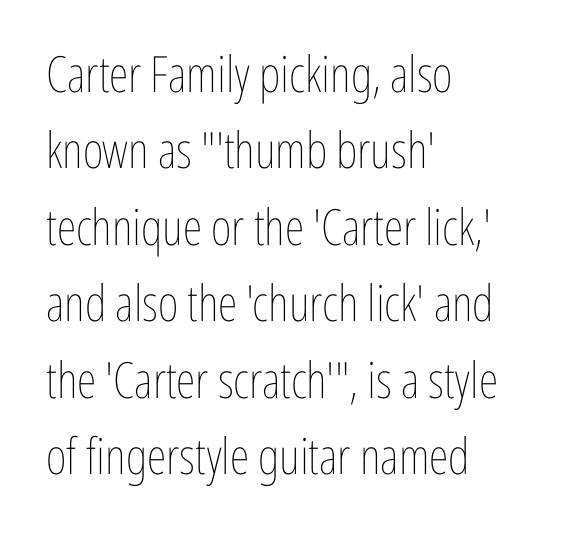
Every character sits straight up, as roman type does. Type without underlining. Varying glyph widths throughout — classic text-font behaviour. Weight class: somewhere from thin through regular. Honestly, the row spacing looks completely unremarkable. All the whitespace from short lines collects on the right.
